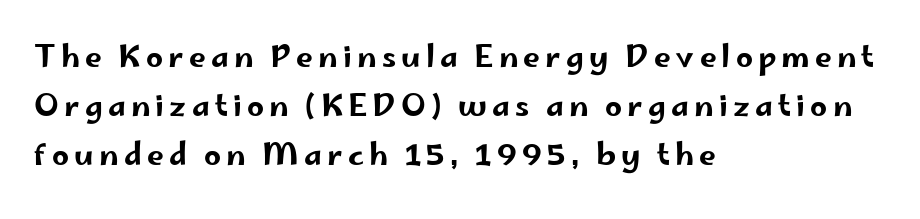
This sample uses an upright cut, with every glyph sitting square on the baseline. The text block is weighted toward the left margin, trailing off unevenly rightward. Type without underlining. You could not count columns in this text — the font is proportionally spaced.
